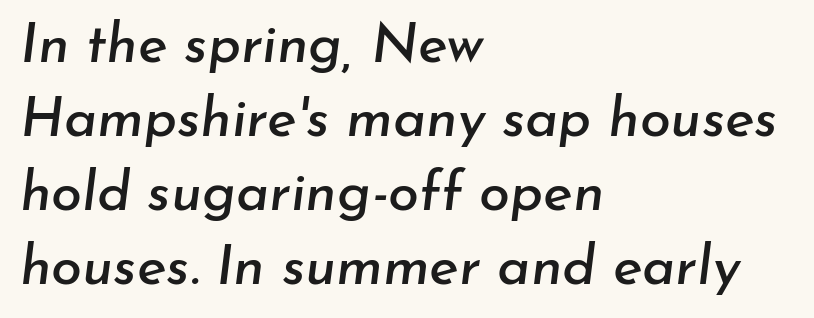
Q: Is the text italic (slanted)? A: Yes, it leans right by about 7 degrees.
Q: Is the text underlined? A: No.
Q: How is the paragraph aligned? A: Left-aligned.
Q: Is the spacing between letters normal or unusually wide? A: Normal.
Q: Is the spacing between lines tight, normal or loose? A: Normal.
Q: Width (condensed, normal, or wide)? A: Normal.
Q: Stroke contrast? A: Low.
Q: x-height? A: Small.
Q: Monospaced? A: No.
